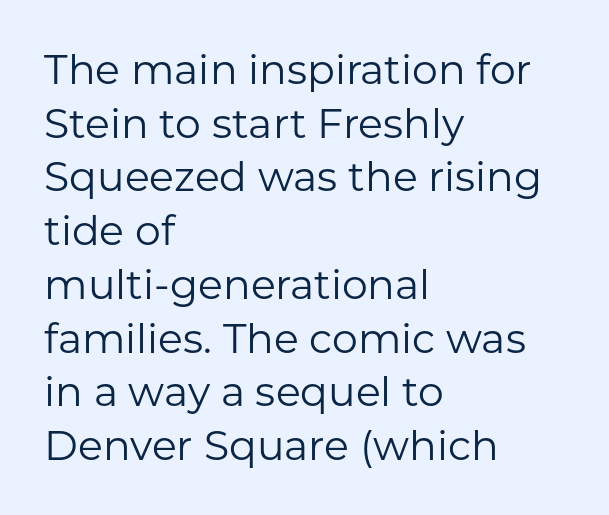
The image shows 41 px regular-weight sans-serif type, upright; set left-aligned, normal line spacing (1.31x), normal letter spacing, not underlined; low stroke contrast and a medium x-height.
